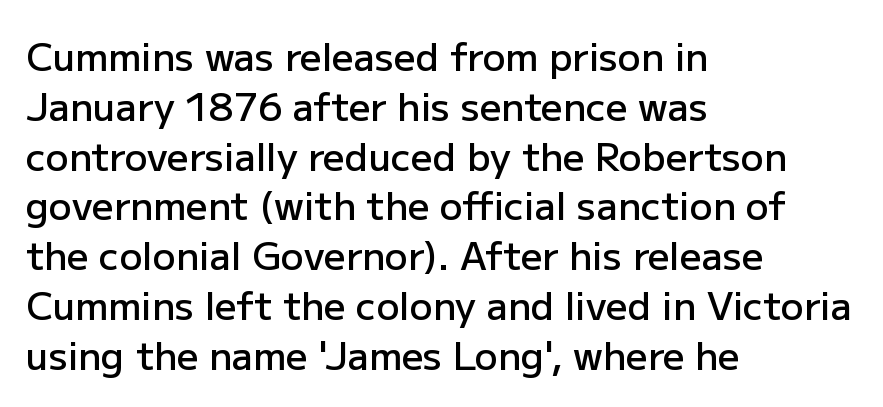
Q: Is the text bold? A: Semi-bold.
Q: Is the text italic (slanted)? A: No, it is upright.
Q: Is the typeface a serif or a sans-serif typeface? A: Sans-serif.
Q: Is the text underlined? A: No.
Q: How is the paragraph aligned? A: Left-aligned.
Q: Is the spacing between letters normal or unusually wide? A: Normal.
Q: Is the spacing between lines tight, normal or loose? A: Normal.
Q: Width (condensed, normal, or wide)? A: Normal.
Q: Stroke contrast? A: Low.
Q: x-height? A: Medium.
Q: Monospaced? A: No.
